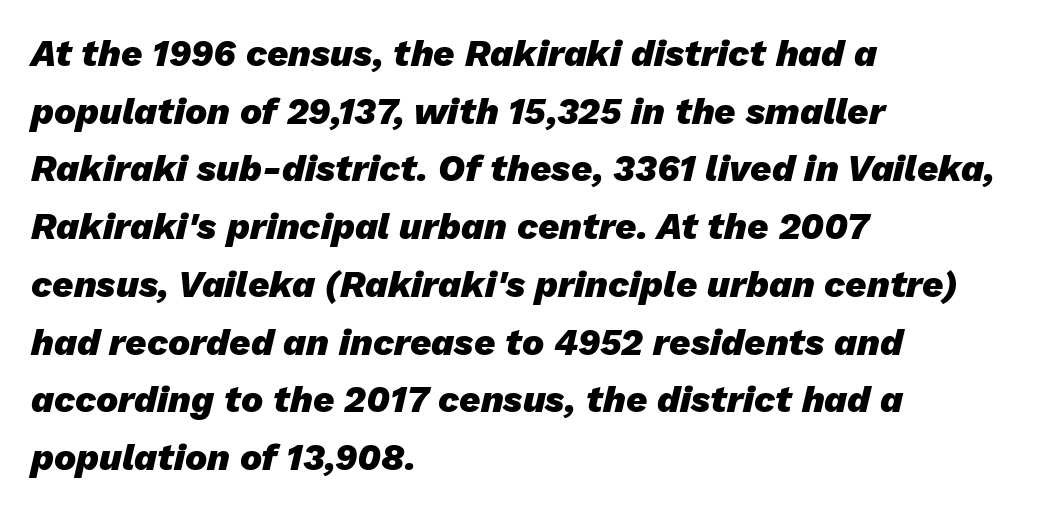
{"italic": "yes", "lean": "right", "slant_degrees": 13, "bold": "yes", "weight": "heavy", "width": "normal", "stroke_contrast": "low", "x_height": "medium", "monospaced": "no", "underline": "no", "align": "left", "line_spacing": "normal", "line_spacing_ratio": 1.56, "letter_spacing": "normal", "letter_spacing_em": 0.0, "glyph_px": 37}
